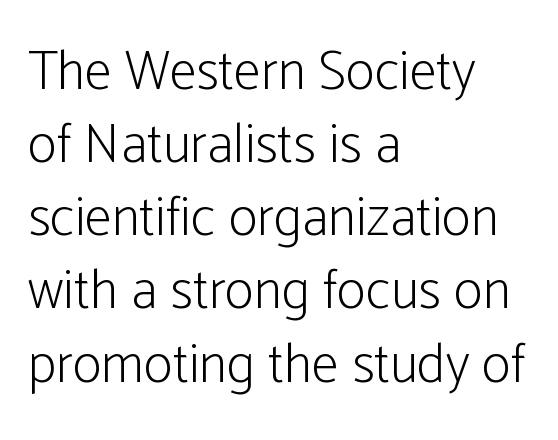
{"serif": "no", "italic": "no", "bold": "no", "weight": "light", "width": "condensed", "stroke_contrast": "low", "x_height": "medium", "monospaced": "no", "underline": "no", "align": "left", "line_spacing": "normal", "line_spacing_ratio": 1.33, "letter_spacing": "normal", "letter_spacing_em": 0.0, "glyph_px": 55}
